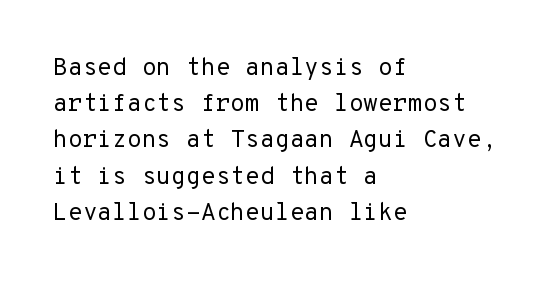
{"italic": "no", "bold": "no", "underline": "no", "align": "left", "line_spacing": "normal", "line_spacing_ratio": 1.51, "letter_spacing": "normal", "letter_spacing_em": 0.0, "glyph_px": 24}
